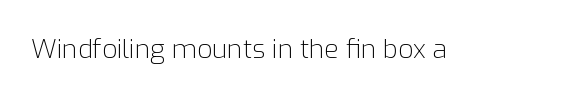
A roman cut, with each character standing at attention. Decoration check: the copy has no underline. The gaps between neighbouring characters are ordinary and unremarkable. Bold? No — there's no thickening of the strokes.
